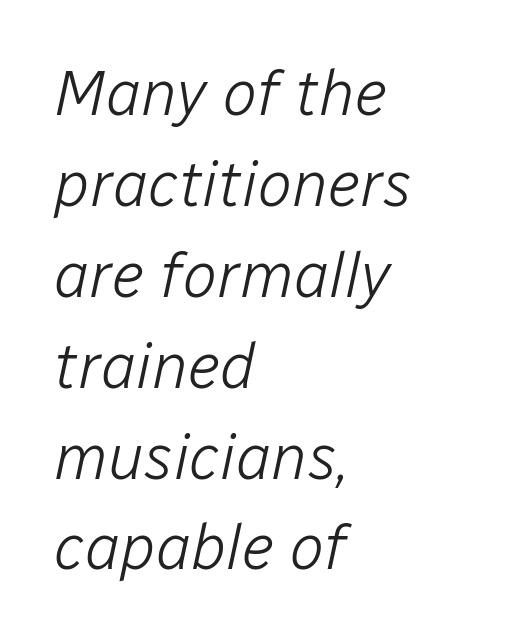
The image shows 64 px light type, italic (leaning right); set left-aligned, normal line spacing (1.42x), normal letter spacing, not underlined; low stroke contrast and a medium x-height.
